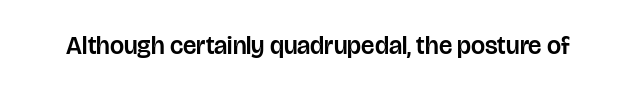
Q: Is the text italic (slanted)? A: No, it is upright.
Q: Is the text underlined? A: No.
Q: Is the spacing between letters normal or unusually wide? A: Normal.
